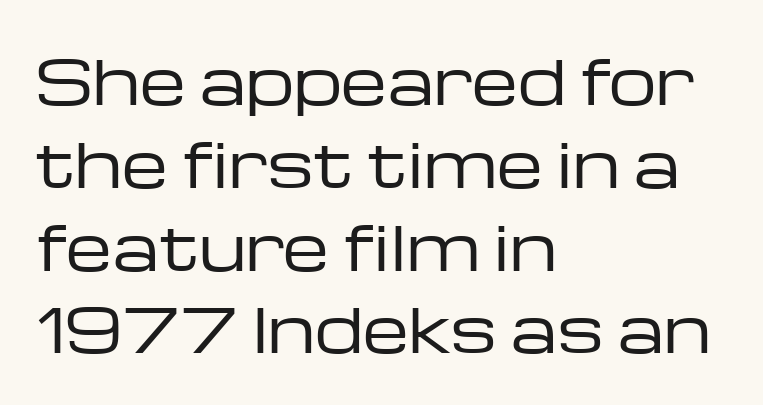
There is no visible air inserted between adjacent glyphs. Compared with a centered layout, this one pins lines to the left instead. You could not count columns in this text — the font is proportionally spaced. Is this a sans? Yes — the strokes have no serifs. The weight would be labelled regular, book, light, or lighter still.
